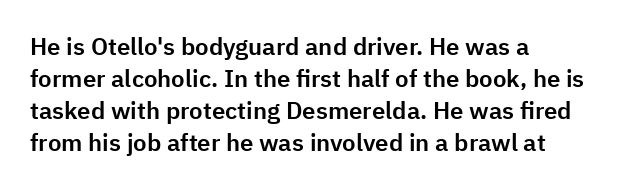
The image shows 24 px text type, upright; set left-aligned, normal line spacing (1.34x), normal letter spacing, not underlined.
